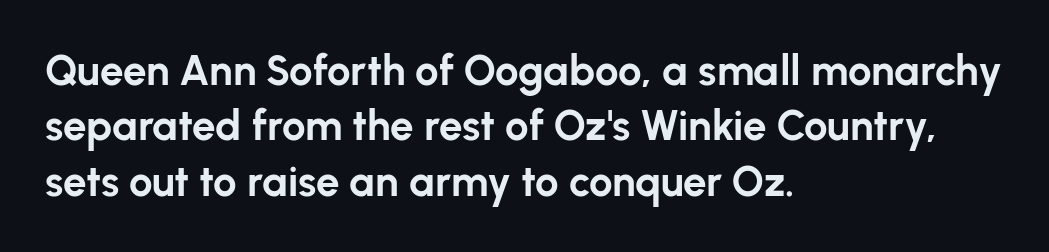
The image shows 42 px bold sans-serif type, upright; set left-aligned, normal line spacing (1.32x), normal letter spacing, not underlined; low stroke contrast and a medium x-height.
